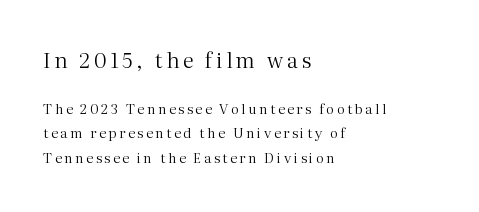
{"italic": "no", "bold": "no", "underline": "no", "align": "left", "line_spacing_ratio": 1.76, "larger_block": "first", "size_ratio": 1.5, "glyph_px": 21}
